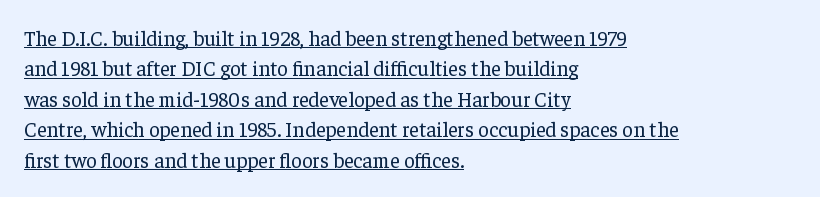
{"italic": "no", "bold": "no", "underline": "yes", "align": "left", "line_spacing": "normal", "line_spacing_ratio": 1.45, "letter_spacing": "normal", "letter_spacing_em": 0.0, "glyph_px": 21}
